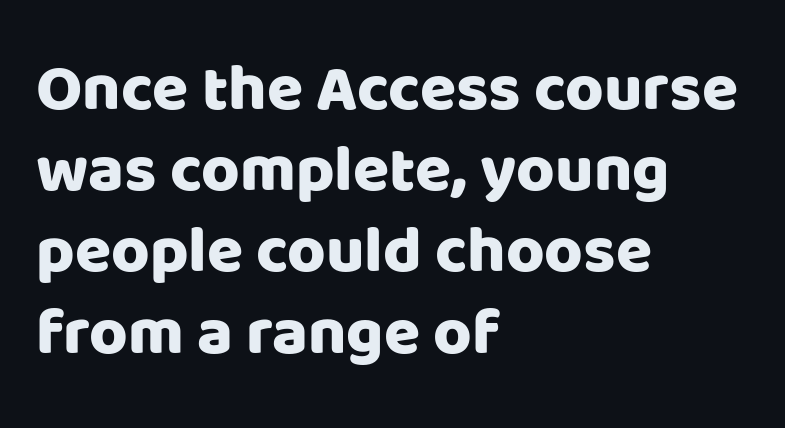
The image shows 66 px sans-serif type, upright; set left-aligned, line spacing 1.23x, normal letter spacing, not underlined; low stroke contrast and a large x-height.
